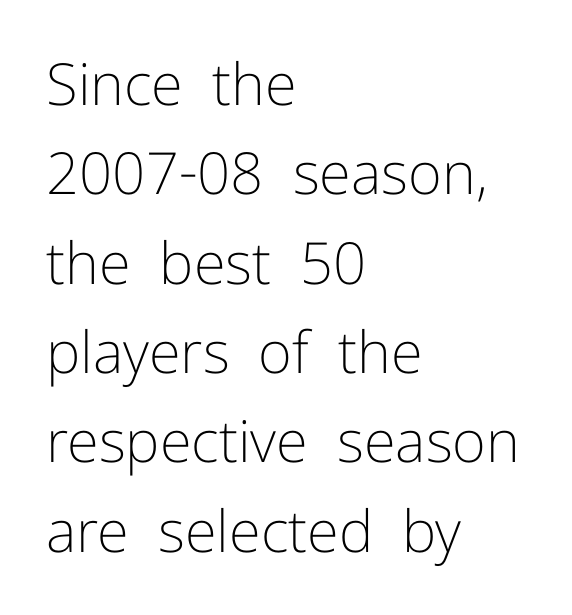
Q: Is the text bold? A: No.
Q: Is the text italic (slanted)? A: No, it is upright.
Q: Is the typeface a serif or a sans-serif typeface? A: Sans-serif.
Q: Is the text underlined? A: No.
Q: How is the paragraph aligned? A: Left-aligned.
Q: Is the spacing between letters normal or unusually wide? A: Normal.
Q: Is the spacing between lines tight, normal or loose? A: Normal.
Q: Width (condensed, normal, or wide)? A: Normal.
Q: Stroke contrast? A: Low.
Q: x-height? A: Medium.
Q: Monospaced? A: No.
